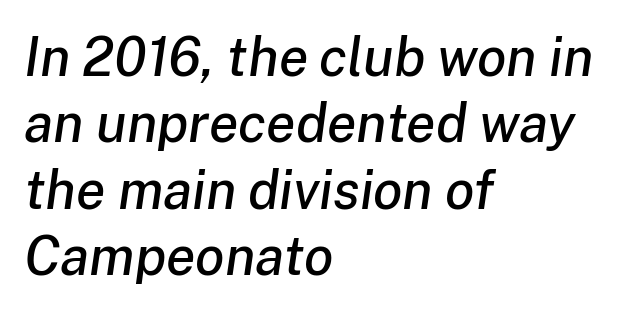
{"italic": "yes", "lean": "right", "slant_degrees": 8, "width": "normal", "stroke_contrast": "low", "x_height": "medium", "monospaced": "no", "underline": "no", "align": "left", "line_spacing_ratio": 1.23, "letter_spacing": "normal", "letter_spacing_em": 0.0, "glyph_px": 54}
